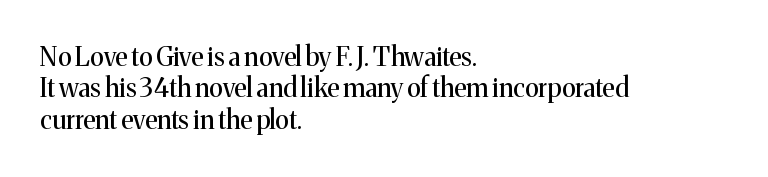
Q: Is the text bold? A: No.
Q: Is the text italic (slanted)? A: No, it is upright.
Q: Is the text underlined? A: No.
Q: How is the paragraph aligned? A: Left-aligned.
Q: Is the spacing between letters normal or unusually wide? A: Normal.
